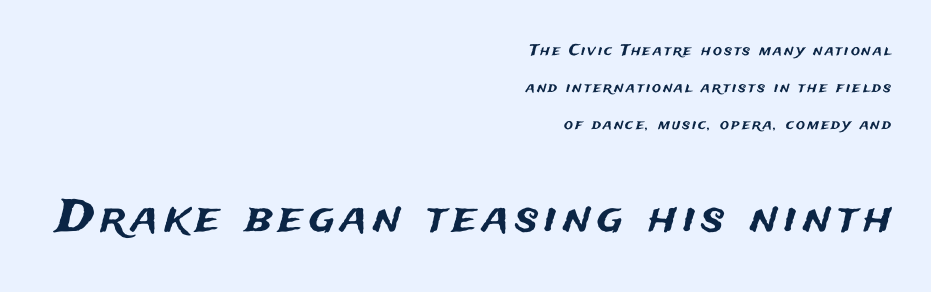
Reading down the block, your eye finds every line finishing at a fixed right position. Rows of type keep a wide berth in the vertical direction. Of the two passages, the one underneath uses the larger point size. Letters rest on an invisible, unmarked baseline. Regarding serifs, this sample does without them.
